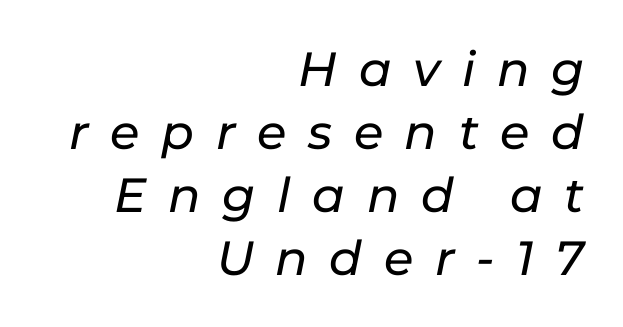
The image shows 48 px text type, italic (leaning right); set right-aligned, normal line spacing (1.31x), unusually wide letter spacing (+0.45 em), not underlined; low stroke contrast and a medium x-height.
